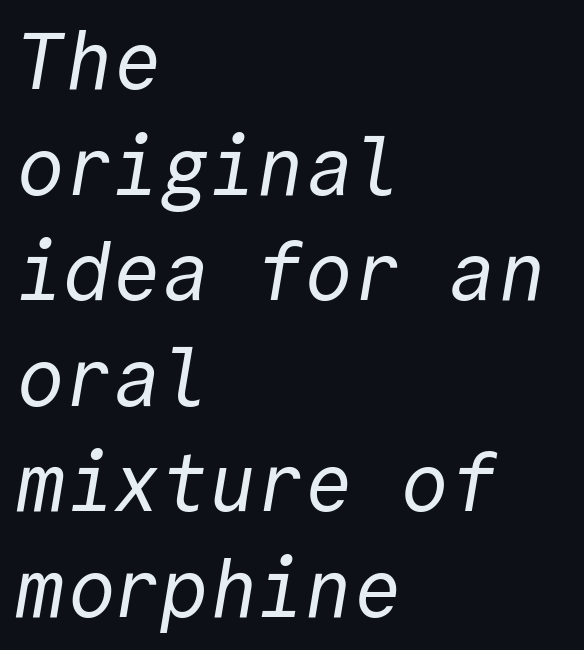
Each new line begins a customary step beneath the previous one. Monospaced: the letters line up in strict vertical columns. The space beneath each line is pristine and unruled. The horizontal fit of the characters is conventional and even.
